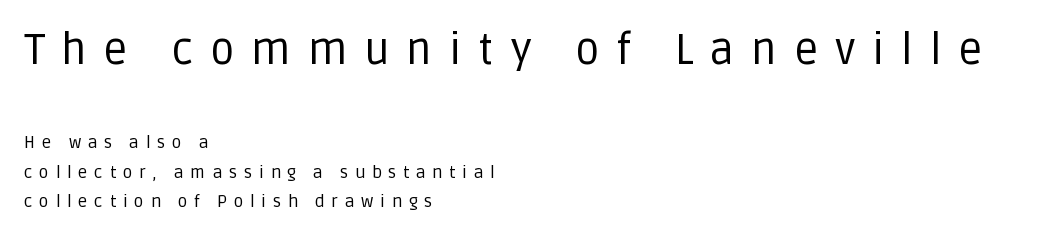
{"serif": "no", "italic": "no", "bold": "no", "weight": "regular", "width": "normal", "stroke_contrast": "low", "x_height": "large", "monospaced": "no", "underline": "no", "align": "left", "line_spacing_ratio": 1.72, "letter_spacing": "wide", "letter_spacing_em": 0.39, "larger_block": "first", "size_ratio": 2.53, "glyph_px": 43}
